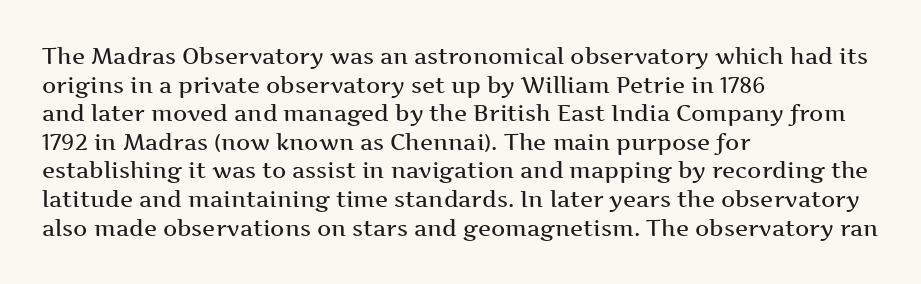
Between one letter and the next there's only the usual sliver of space. Firm but not heavy-handed strokes: this text is semibold. No italicization has been applied; the sample stays upright. Each line starts at the same left margin while the right side varies. Notice how descenders clear the ascenders below comfortably — that's standard leading.
